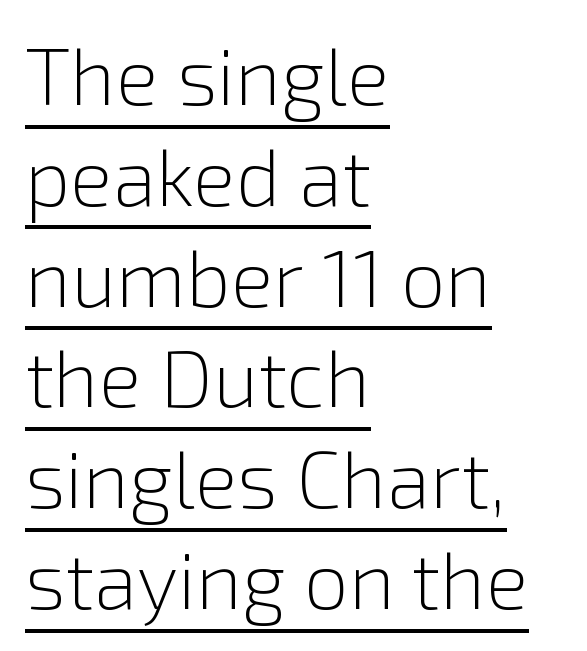
{"serif": "no", "italic": "no", "bold": "no", "weight": "light", "width": "normal", "x_height": "medium", "monospaced": "no", "underline": "yes", "align": "left", "line_spacing": "normal", "line_spacing_ratio": 1.26, "letter_spacing": "normal", "letter_spacing_em": 0.0, "glyph_px": 80}
